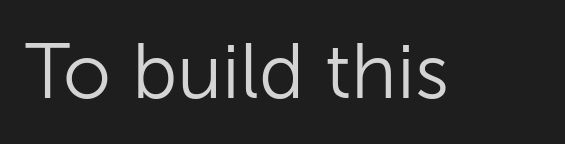
The passage shown has conventional tracking throughout. Each letter keeps its own natural width here, so spacing adapts to shape. Any mark beneath the type? The region is blank. Stroke thickness stays within the range of a standard reading face or lighter. In terms of letterform style, serifs are entirely absent. Nope, not italic — everything's standing straight.
